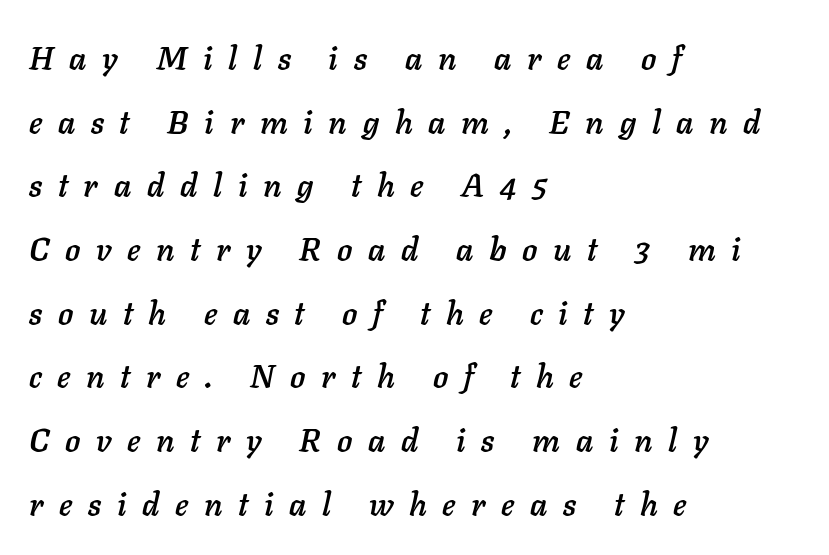
The image shows 32 px text type, italic (leaning right); set left-aligned, loose line spacing (1.99x), unusually wide letter spacing (+0.49 em), not underlined; low stroke contrast and a medium x-height.
